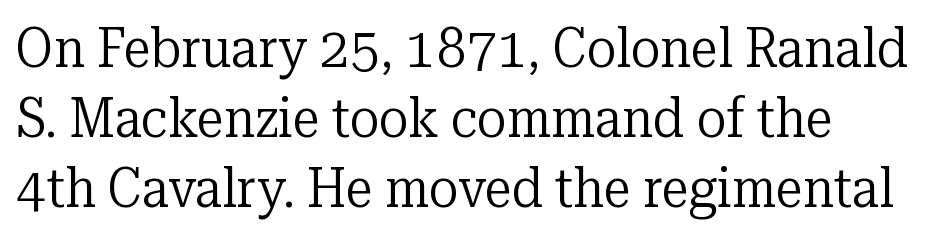
The line texture is even and compact thanks to regular tracking. Nothing heavy about these letters — not bold at all. Ascenders rise straight up at ninety degrees. The block of text has a typical density, with ordinary space between rows. The face used here is seriffed, in the tradition of book romans.
